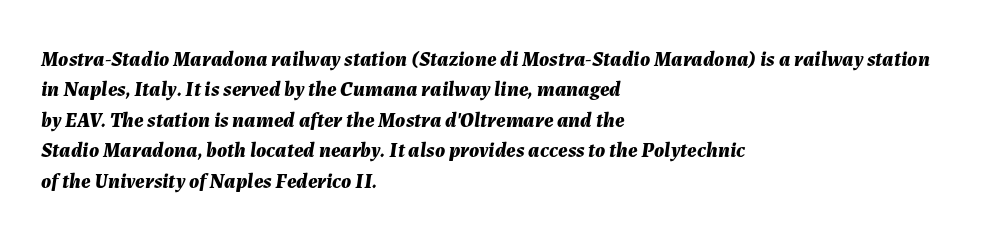
Slanted lettering throughout. Nobody drew a line under any word here. You'd pick this weight for a headline — it's a proper bold. There is no visible air inserted between adjacent glyphs. Vertically, the passage feels balanced, rows spaced as you'd expect.
